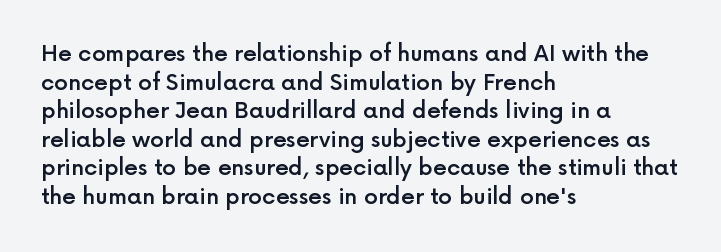
Between one letter and the next there's only the usual sliver of space. Firm but not heavy-handed strokes: this text is semibold. No italicization has been applied; the sample stays upright. Each line starts at the same left margin while the right side varies. Notice how descenders clear the ascenders below comfortably — that's standard leading.
